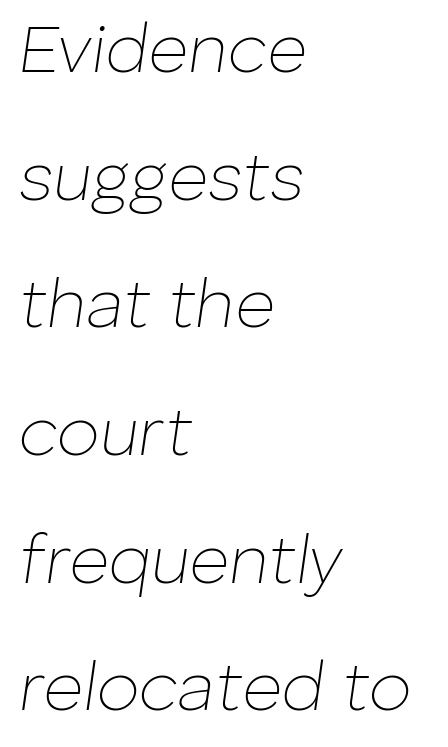
The image shows 69 px thin type, italic (leaning right); set left-aligned, line spacing 1.85x, normal letter spacing, not underlined; low stroke contrast and a medium x-height.
